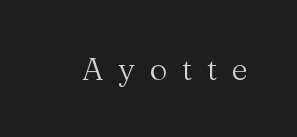
The image shows 31 px regular-weight serif type, upright; set unusually wide letter spacing (+0.47 em), not underlined; medium stroke contrast and a medium x-height.
